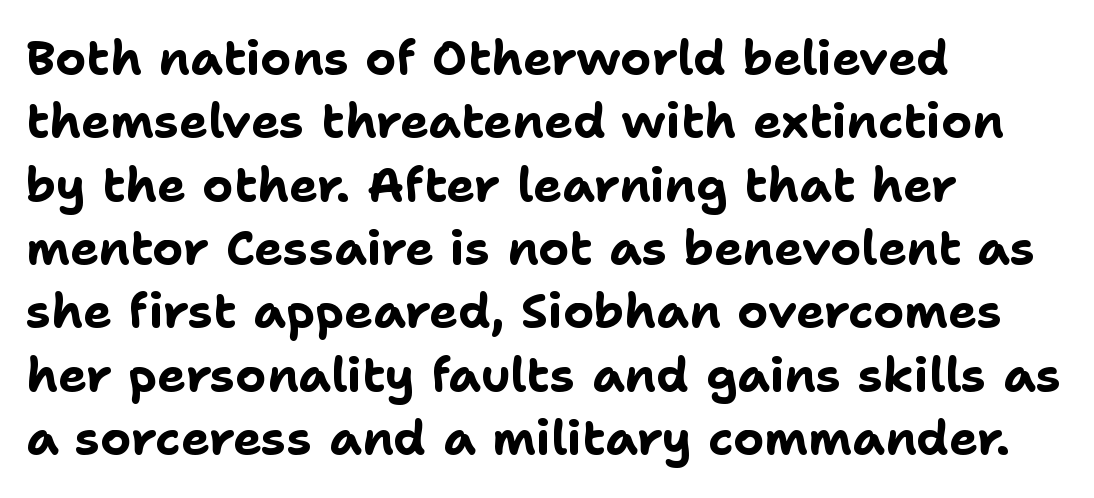
{"serif": "no", "italic": "no", "bold": "yes", "weight": "bold", "width": "normal", "stroke_contrast": "low", "x_height": "medium", "monospaced": "no", "underline": "no", "align": "left", "line_spacing": "normal", "line_spacing_ratio": 1.32, "letter_spacing": "normal", "letter_spacing_em": 0.0, "glyph_px": 48}
